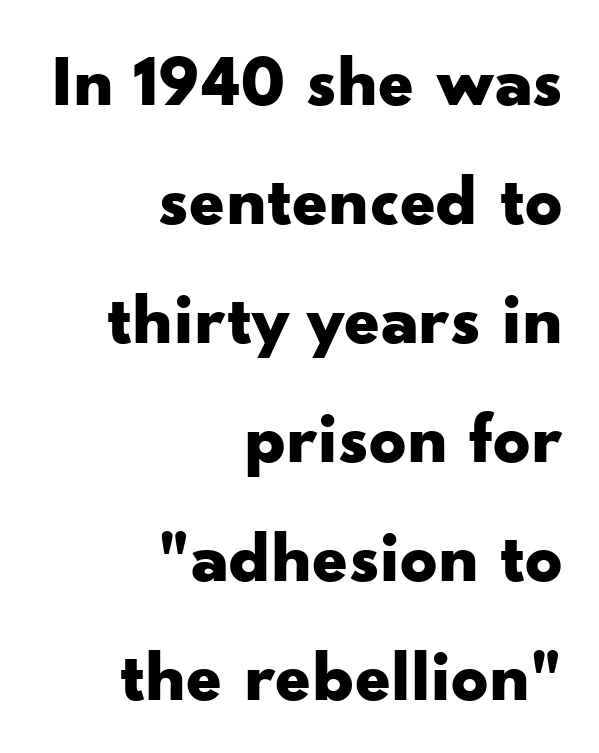
Honestly, the letter spacing is just normal — you wouldn't notice it. Unlike a traditional serif, this face leaves its strokes unadorned. The rendering uses a moderate line-height, typical for paragraphs. Any mark beneath the type? The region is blank. Italic: no, the glyphs are upright roman.
